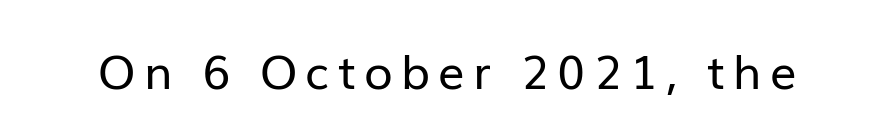
Rule under the text: the space is simply empty. Tall strokes in this sample are plumb rather than angled. Examine the stroke ends and you'll find no serifs. The cut favours lightness, reaching ordinary text weight at its darkest. Each letter keeps its own natural width here, so spacing adapts to shape.
